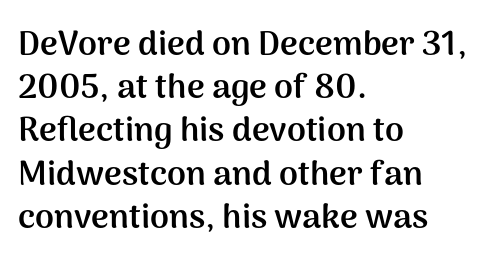
Q: Is the text bold? A: Yes.
Q: Is the text italic (slanted)? A: No, it is upright.
Q: Is the typeface a serif or a sans-serif typeface? A: Sans-serif.
Q: Is the text underlined? A: No.
Q: How is the paragraph aligned? A: Left-aligned.
Q: Is the spacing between letters normal or unusually wide? A: Normal.
Q: Is the spacing between lines tight, normal or loose? A: Normal.
Q: Width (condensed, normal, or wide)? A: Normal.
Q: Stroke contrast? A: Medium.
Q: x-height? A: Medium.
Q: Monospaced? A: No.
